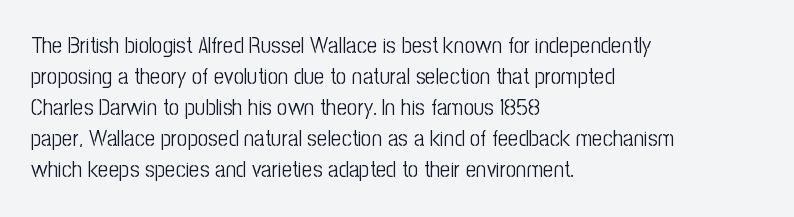
{"italic": "no", "bold": "no", "underline": "no", "align": "left", "line_spacing": "normal", "line_spacing_ratio": 1.35, "letter_spacing": "normal", "letter_spacing_em": 0.0, "glyph_px": 23}
